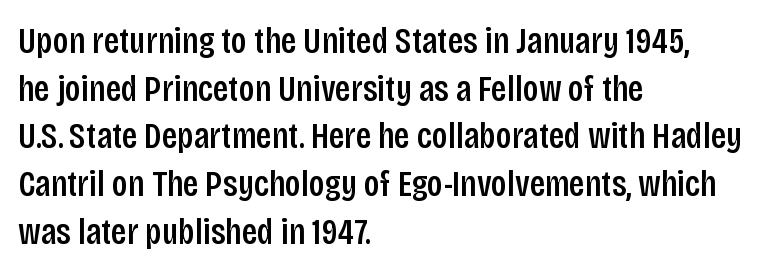
Q: Is the text italic (slanted)? A: No, it is upright.
Q: Is the typeface a serif or a sans-serif typeface? A: Sans-serif.
Q: Is the text underlined? A: No.
Q: How is the paragraph aligned? A: Left-aligned.
Q: Is the spacing between letters normal or unusually wide? A: Normal.
Q: Is the spacing between lines tight, normal or loose? A: Normal.
Q: Width (condensed, normal, or wide)? A: Condensed.
Q: Stroke contrast? A: Low.
Q: x-height? A: Large.
Q: Monospaced? A: No.
